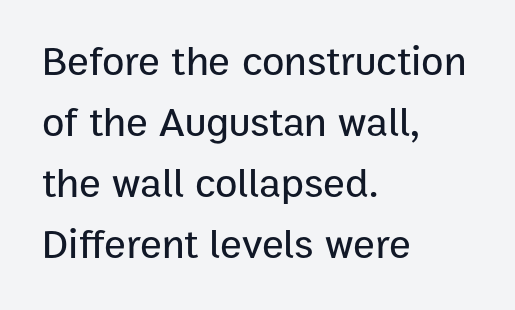
Rendered with straight, roman letterforms. Anything drawn beneath the words? Only blank space. Vertical spacing — default. The typesetter chose a ragged-right arrangement here.
